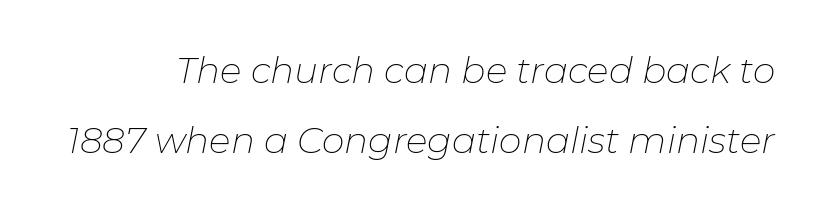
Q: Is the text bold? A: No.
Q: Is the text italic (slanted)? A: Yes, it leans right by about 11 degrees.
Q: Is the text underlined? A: No.
Q: Is the spacing between letters normal or unusually wide? A: Normal.
Q: Is the spacing between lines tight, normal or loose? A: Loose.
Q: Width (condensed, normal, or wide)? A: Normal.
Q: Stroke contrast? A: Low.
Q: x-height? A: Medium.
Q: Monospaced? A: No.
